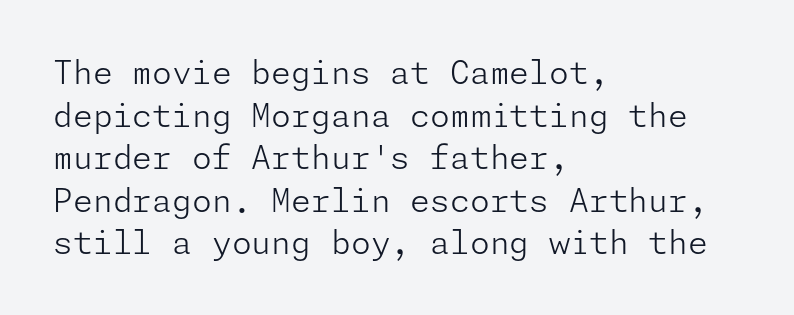
{"serif": "no", "italic": "no", "bold": "no", "weight": "light", "width": "normal", "stroke_contrast": "low", "x_height": "medium", "underline": "no", "align": "left", "line_spacing": "normal", "line_spacing_ratio": 1.33, "letter_spacing": "normal", "letter_spacing_em": 0.0, "glyph_px": 32}
